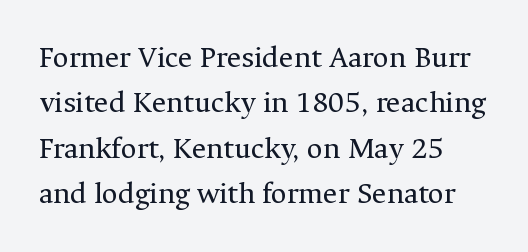
Compared with a typical body face, this is equally light or lighter still. The passage shown stacks its lines at a standard gap. Little horizontal feet cap the strokes, marking this as serif type. Do the characters align in a grid? No, the font is proportional. The setting favours the left margin, as ordinary paragraphs usually do.
